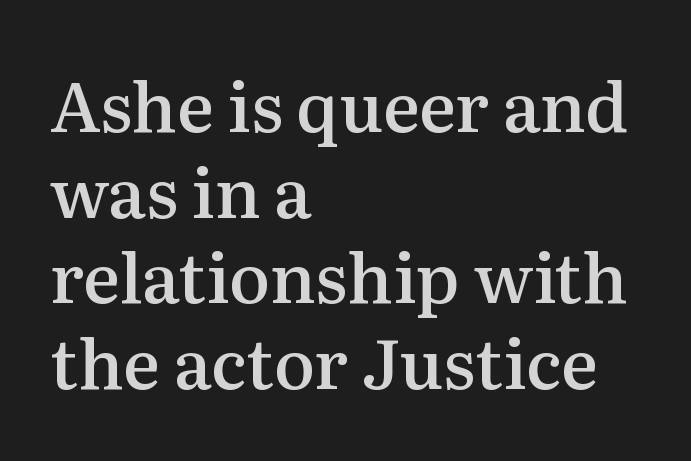
The image shows 69 px semibold serif type, upright; set left-aligned, line spacing 1.24x, normal letter spacing, not underlined; medium stroke contrast and a medium x-height.
